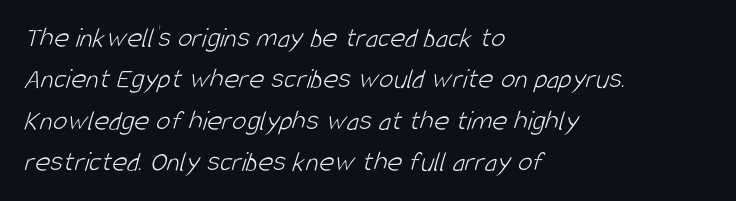
Q: Is the text bold? A: No.
Q: Is the typeface a serif or a sans-serif typeface? A: Sans-serif.
Q: Is the text underlined? A: No.
Q: How is the paragraph aligned? A: Left-aligned.
Q: Is the spacing between letters normal or unusually wide? A: Normal.
Q: Is the spacing between lines tight, normal or loose? A: Normal.
Q: Width (condensed, normal, or wide)? A: Condensed.
Q: Stroke contrast? A: Low.
Q: x-height? A: Large.
Q: Monospaced? A: No.
